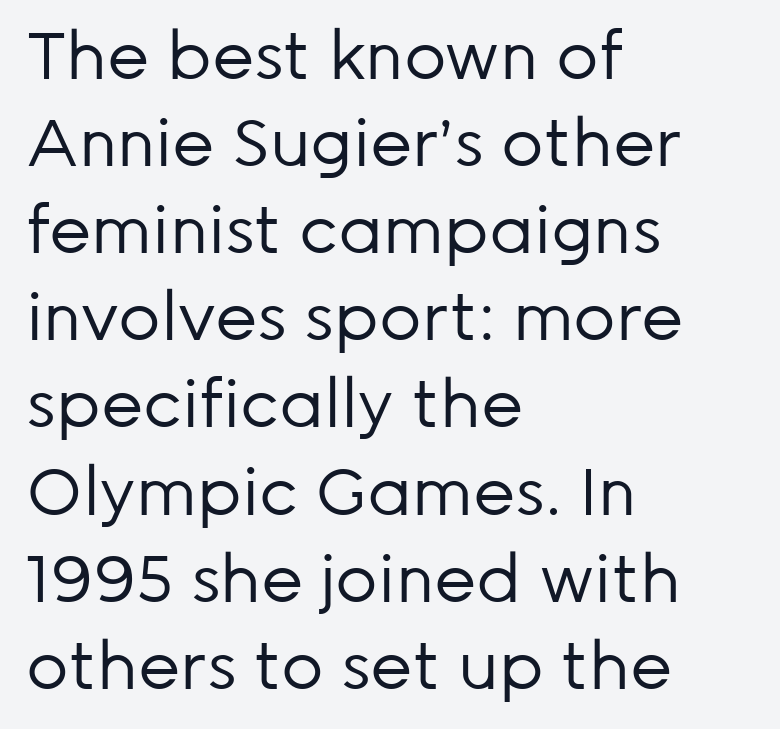
Q: Is the text bold? A: No.
Q: Is the text italic (slanted)? A: No, it is upright.
Q: Is the typeface a serif or a sans-serif typeface? A: Sans-serif.
Q: Is the text underlined? A: No.
Q: How is the paragraph aligned? A: Left-aligned.
Q: Is the spacing between letters normal or unusually wide? A: Normal.
Q: Is the spacing between lines tight, normal or loose? A: Normal.
Q: Width (condensed, normal, or wide)? A: Normal.
Q: Stroke contrast? A: Low.
Q: x-height? A: Medium.
Q: Monospaced? A: No.
